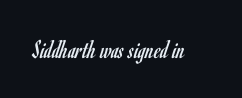
Has an underline been added? It has not. The type is set solid horizontally, with unmodified tracking. The characters are drawn with everyday or finer stroke widths.
